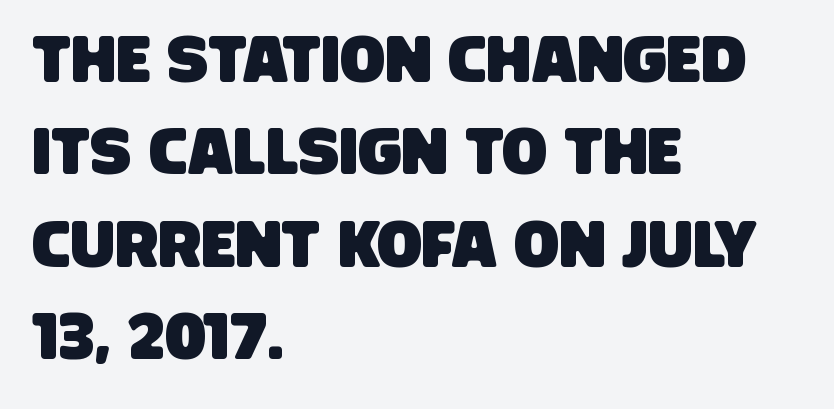
The passage shown has conventional tracking throughout. No word sits above an underline. Does the type have serifs? No, each stem ends abruptly. Vertically, the passage feels balanced, rows spaced as you'd expect.
